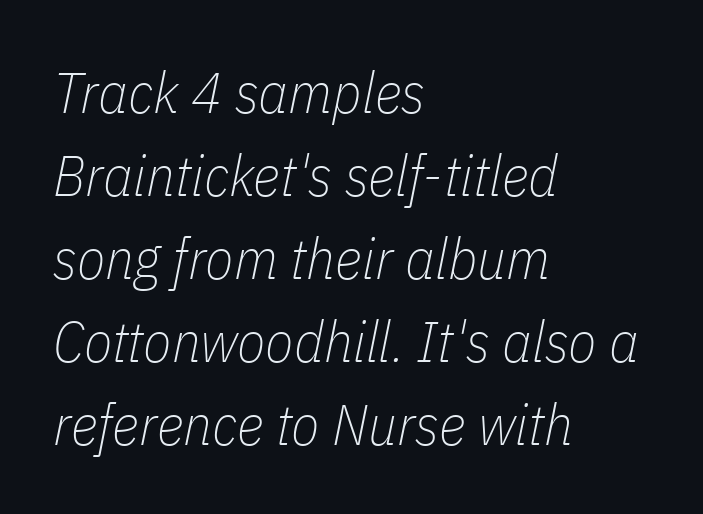
The image shows 58 px thin, condensed type, italic (leaning right); set left-aligned, normal line spacing (1.43x), normal letter spacing, not underlined; low stroke contrast and a medium x-height.
